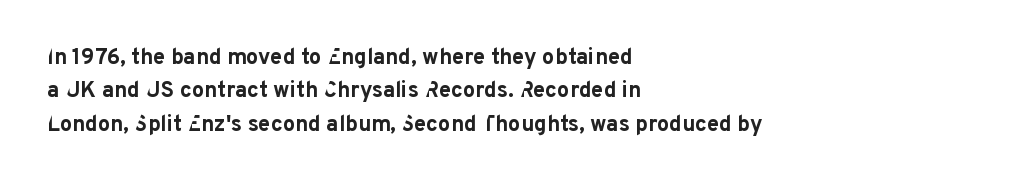
{"italic": "no", "bold": "yes", "underline": "no", "align": "left", "line_spacing": "normal", "line_spacing_ratio": 1.52, "letter_spacing": "normal", "letter_spacing_em": 0.0, "glyph_px": 22}
